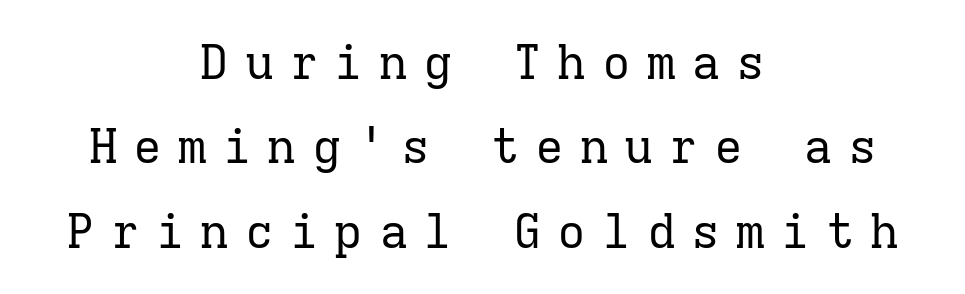
What kind of face is this? One with serifs. A typesetter would call this heavily tracked-out type. The baseline area is clear. Each letter, wide or thin by design, is forced into the same width here. Is the type heavy? It reads as light-to-regular instead. Posture: upright roman.
